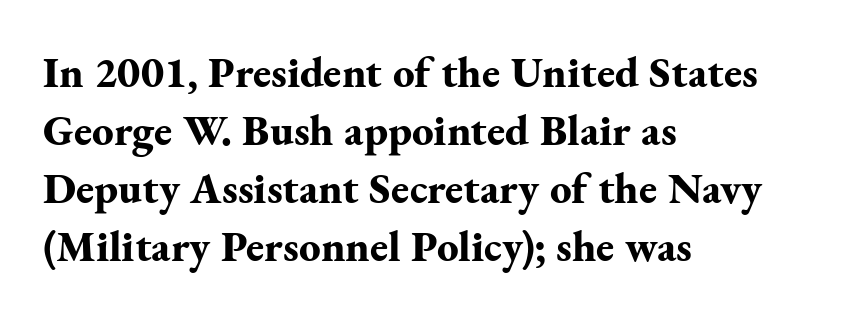
The image shows 43 px bold serif type, upright; set left-aligned, normal line spacing (1.35x), normal letter spacing, not underlined; medium stroke contrast and a small x-height.
